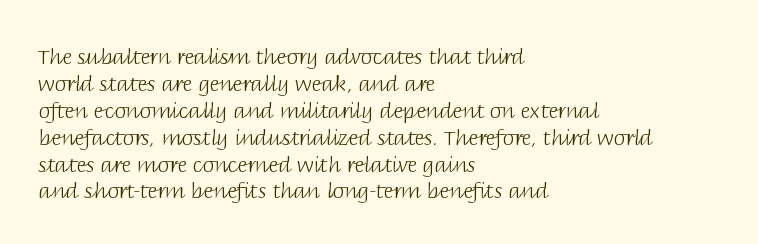
These lines keep a tight, regular rhythm from letter to letter. The rows are spaced the way most documents space them. Nothing heavy about these letters — not bold at all. A roman cut, with each character standing at attention. Check under the words: just untouched page. All the whitespace from short lines collects on the right.
